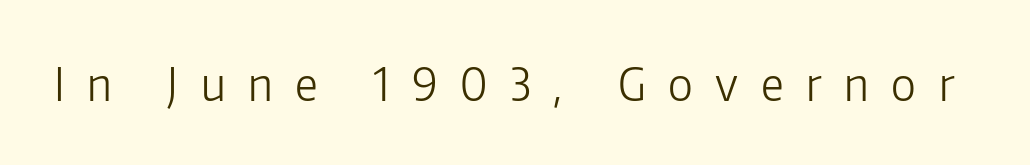
{"serif": "no", "italic": "no", "bold": "no", "weight": "light", "width": "normal", "stroke_contrast": "low", "x_height": "medium", "monospaced": "no", "underline": "no", "letter_spacing": "wide", "letter_spacing_em": 0.5, "glyph_px": 45}
